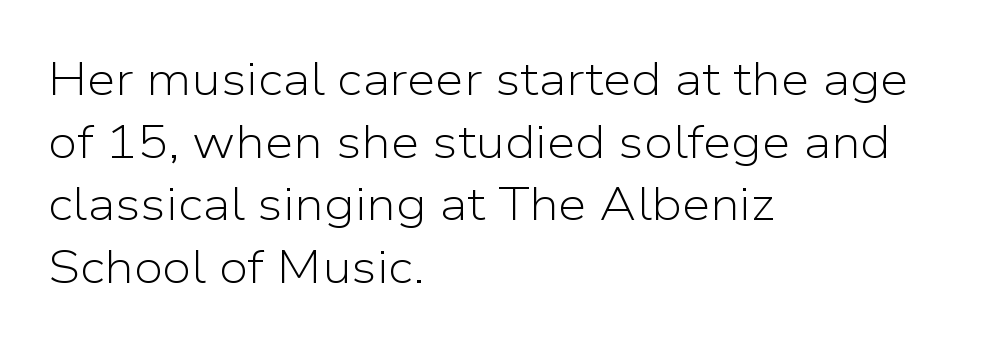
{"serif": "no", "italic": "no", "bold": "no", "weight": "light", "width": "normal", "stroke_contrast": "low", "x_height": "medium", "monospaced": "no", "underline": "no", "align": "left", "line_spacing": "normal", "line_spacing_ratio": 1.36, "letter_spacing": "normal", "letter_spacing_em": 0.0, "glyph_px": 46}
